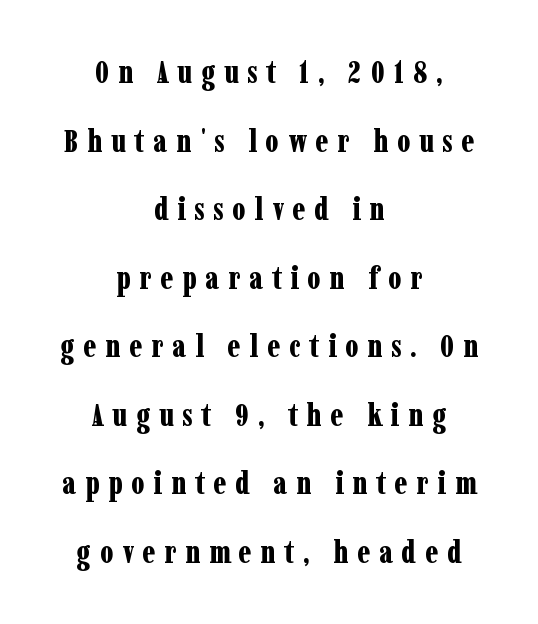
The image shows 31 px bold, condensed serif type, upright; set centered, loose line spacing (2.21x), unusually wide letter spacing (+0.28 em), not underlined; low stroke contrast and a medium x-height.
